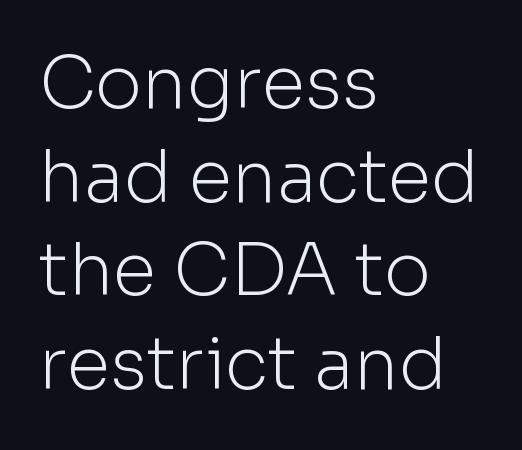
{"serif": "no", "italic": "no", "bold": "no", "weight": "light", "width": "normal", "stroke_contrast": "low", "x_height": "medium", "monospaced": "no", "underline": "no", "align": "left", "line_spacing": "normal", "line_spacing_ratio": 1.32, "letter_spacing": "normal", "letter_spacing_em": 0.0, "glyph_px": 71}
